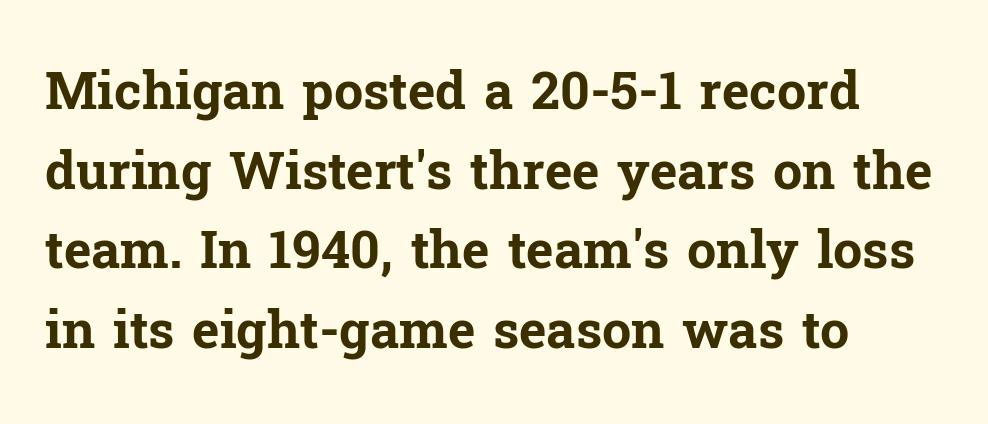
{"serif": "yes", "italic": "no", "bold": "yes", "weight": "bold", "width": "normal", "stroke_contrast": "low", "x_height": "medium", "monospaced": "no", "underline": "no", "align": "left", "line_spacing": "normal", "line_spacing_ratio": 1.53, "letter_spacing": "normal", "letter_spacing_em": 0.0, "glyph_px": 52}
